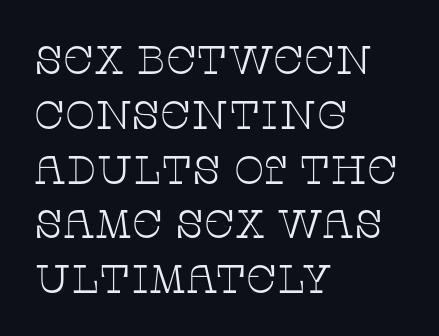
Q: Is the text bold? A: No.
Q: Is the text italic (slanted)? A: No, it is upright.
Q: Is the typeface a serif or a sans-serif typeface? A: Serif.
Q: Is the text underlined? A: No.
Q: How is the paragraph aligned? A: Left-aligned.
Q: Is the spacing between letters normal or unusually wide? A: Normal.
Q: Is the spacing between lines tight, normal or loose? A: Normal.
Q: Width (condensed, normal, or wide)? A: Wide.
Q: Stroke contrast? A: Low.
Q: x-height? A: Large.
Q: Monospaced? A: No.
